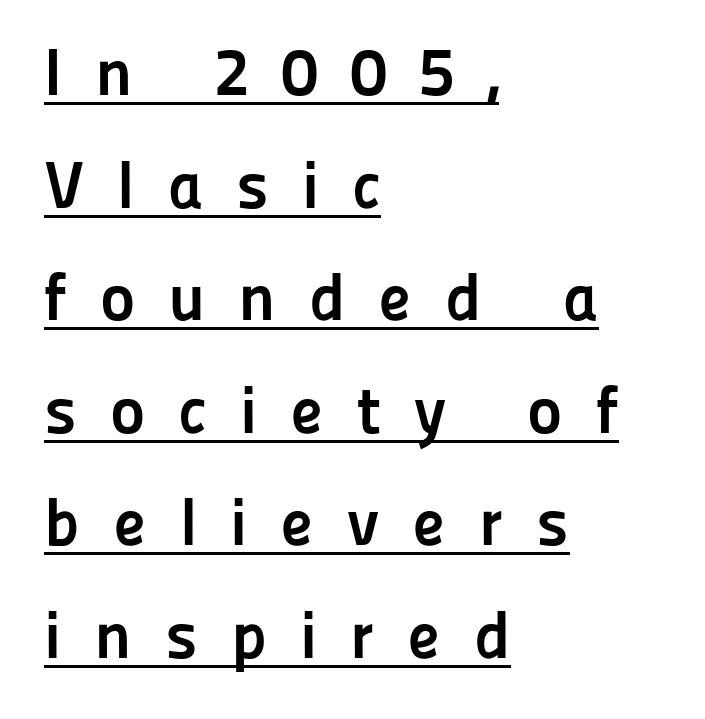
Here the designer chose a conventional face with non-uniform glyph widths. Typographically, this falls in the sans-serif category. One-word summary of the alignment: left. This is the regular roman posture of the typeface.
